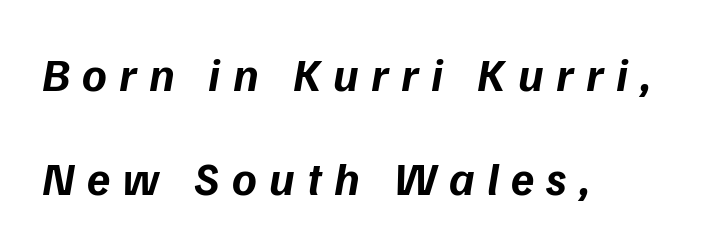
Q: Is the text bold? A: Yes.
Q: Is the text italic (slanted)? A: Yes, it leans right by about 9 degrees.
Q: Is the text underlined? A: No.
Q: How is the paragraph aligned? A: Left-aligned.
Q: Is the spacing between letters normal or unusually wide? A: Unusually wide.
Q: Is the spacing between lines tight, normal or loose? A: Loose.
Q: Width (condensed, normal, or wide)? A: Normal.
Q: Stroke contrast? A: Low.
Q: x-height? A: Medium.
Q: Monospaced? A: No.
